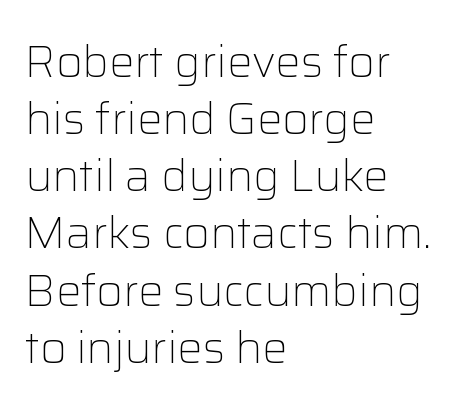
Q: Is the text bold? A: No.
Q: Is the text italic (slanted)? A: No, it is upright.
Q: Is the typeface a serif or a sans-serif typeface? A: Sans-serif.
Q: Is the text underlined? A: No.
Q: How is the paragraph aligned? A: Left-aligned.
Q: Is the spacing between letters normal or unusually wide? A: Normal.
Q: Is the spacing between lines tight, normal or loose? A: Normal.
Q: Width (condensed, normal, or wide)? A: Normal.
Q: Stroke contrast? A: Low.
Q: x-height? A: Medium.
Q: Monospaced? A: No.
